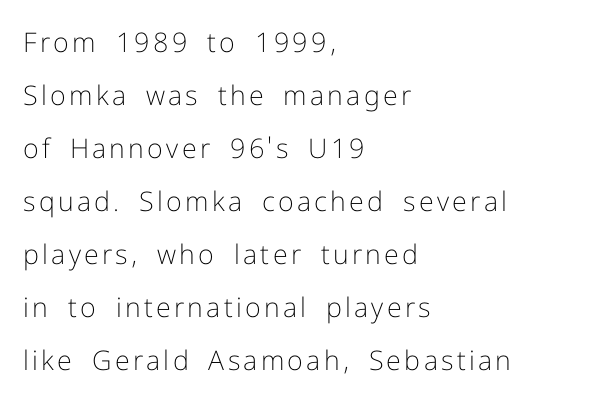
The image shows 27 px text type, upright; set left-aligned, loose line spacing (1.96x), not underlined.
